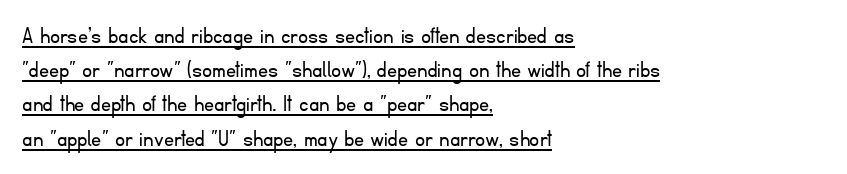
{"italic": "no", "bold": "no", "underline": "yes", "align": "left", "line_spacing": "normal", "line_spacing_ratio": 1.37, "letter_spacing": "normal", "letter_spacing_em": 0.0, "glyph_px": 25}
